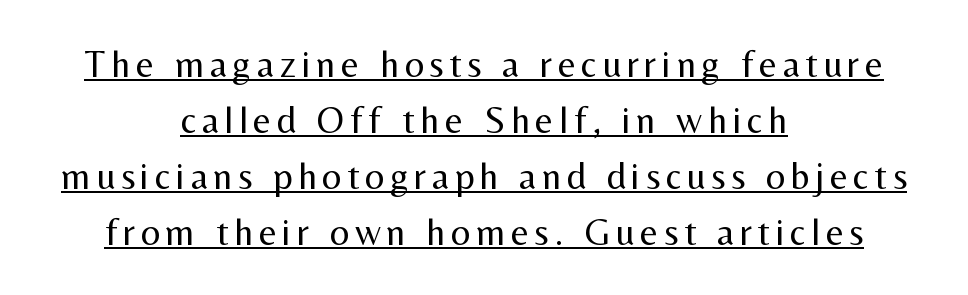
{"serif": "no", "italic": "no", "bold": "no", "weight": "regular", "width": "normal", "stroke_contrast": "medium", "x_height": "medium", "monospaced": "no", "underline": "yes", "align": "center", "line_spacing": "normal", "line_spacing_ratio": 1.47, "glyph_px": 38}
